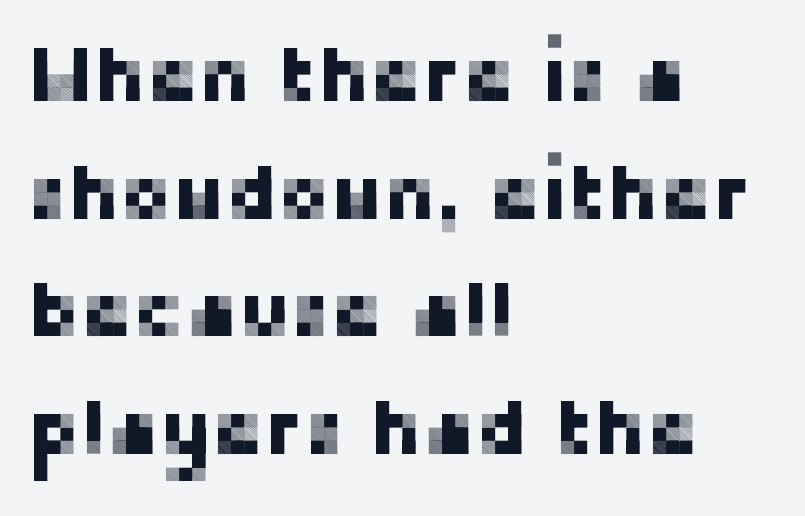
{"serif": "no", "italic": "no", "width": "normal", "stroke_contrast": "low", "x_height": "medium", "monospaced": "no", "underline": "no", "align": "left", "line_spacing": "normal", "line_spacing_ratio": 1.49, "letter_spacing": "normal", "letter_spacing_em": 0.0, "glyph_px": 79}
